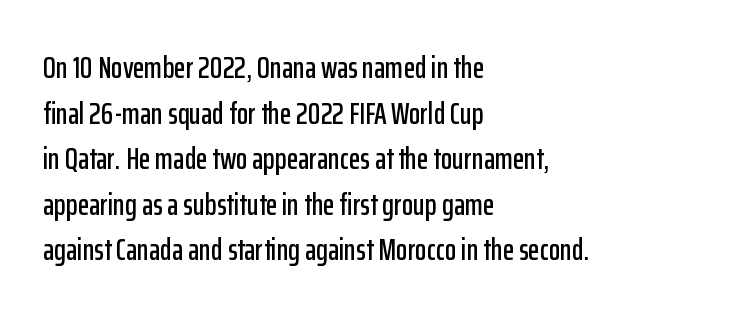
{"serif": "no", "italic": "no", "width": "condensed", "stroke_contrast": "low", "x_height": "medium", "monospaced": "no", "underline": "no", "align": "left", "line_spacing": "normal", "line_spacing_ratio": 1.52, "letter_spacing": "normal", "letter_spacing_em": 0.0, "glyph_px": 30}
